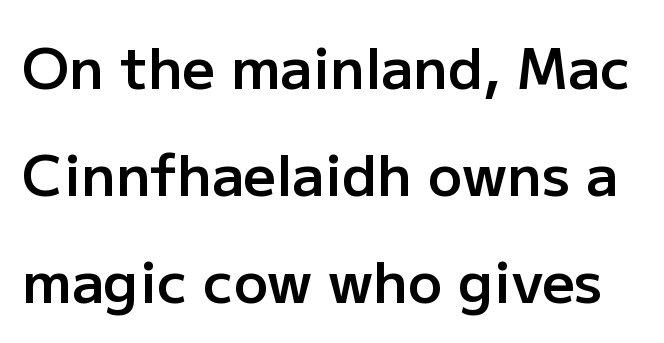
The passage shown has conventional tracking throughout. You could not count columns in this text — the font is proportionally spaced. The axis of the letterforms is exactly vertical. Note: no serifs on the glyphs. This is the in-between weight designers call semibold or demi. No word sits above an underline.
